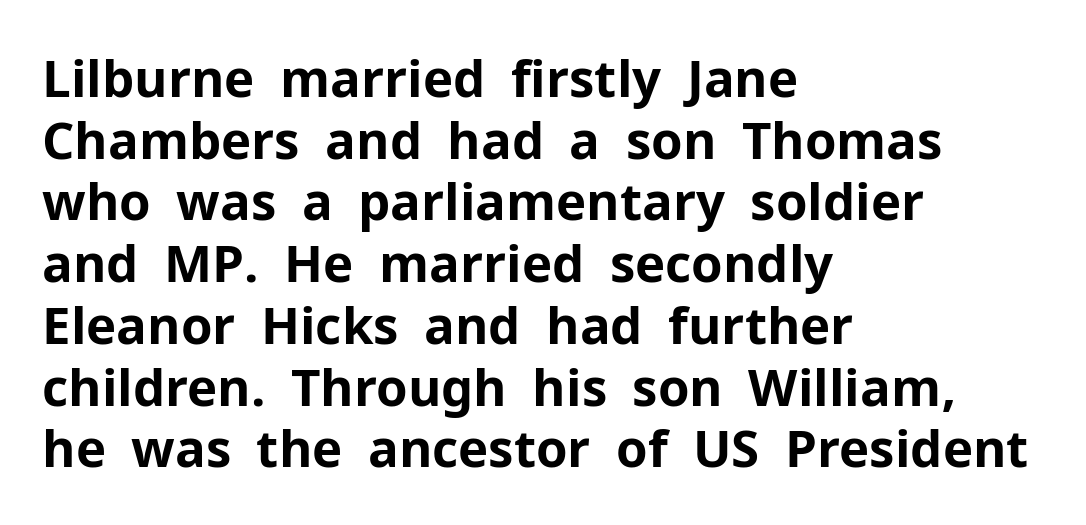
{"serif": "no", "italic": "no", "bold": "yes", "weight": "bold", "width": "normal", "stroke_contrast": "low", "x_height": "medium", "monospaced": "no", "underline": "no", "align": "left", "line_spacing_ratio": 1.21, "letter_spacing": "normal", "letter_spacing_em": 0.0, "glyph_px": 51}
